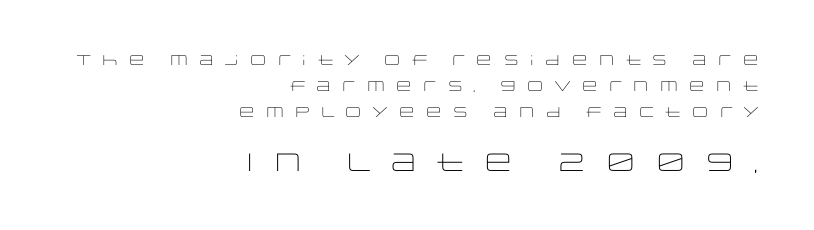
Ordinary non-slanted type is in use. A flush-right, rag-left setting is used for this passage. Stems and bowls with no extra thickness — not bold. Just letters on the line, the space beneath them empty. A student would notice the bottom passage is typeset larger than what precedes it. The rendering inserts visible extra space after every character.
